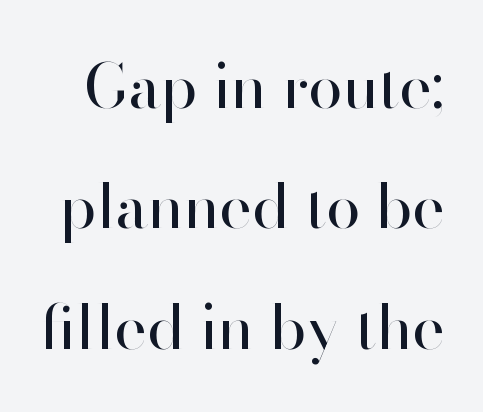
Unlike a traditional serif, this face leaves its strokes unadorned. On a weight scale, this lands at 450 or below. Compared with typical paragraphs, the rows here are farther apart. Glyph-to-glyph distance matches everyday printed text.
